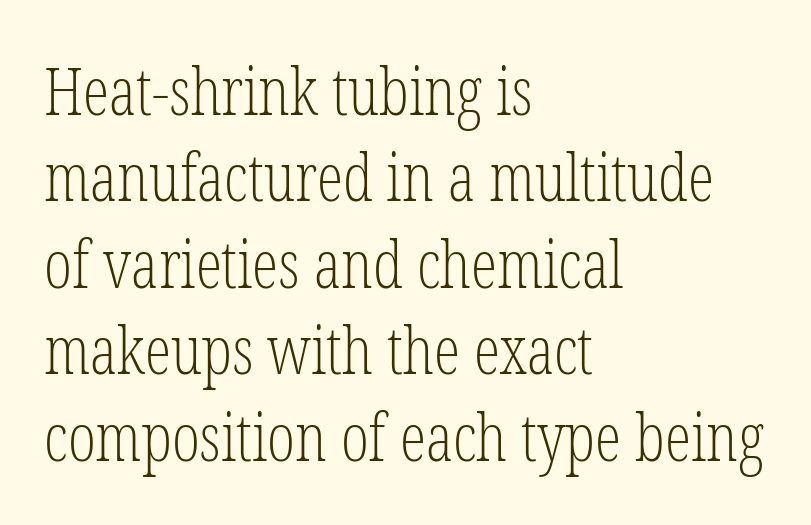
Regular leading. A typesetter would label this face a serif. The passage is arranged the way most books set body copy — flush left. This rendering leaves character spacing at its baseline value. Just letters on the line, the space beneath them empty.
